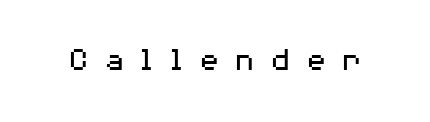
Q: Is the text bold? A: No.
Q: Is the text italic (slanted)? A: No, it is upright.
Q: Is the typeface a serif or a sans-serif typeface? A: Sans-serif.
Q: Is the text underlined? A: No.
Q: Is the spacing between letters normal or unusually wide? A: Unusually wide.
Q: Width (condensed, normal, or wide)? A: Wide.
Q: Stroke contrast? A: Medium.
Q: x-height? A: Medium.
Q: Monospaced? A: No.
